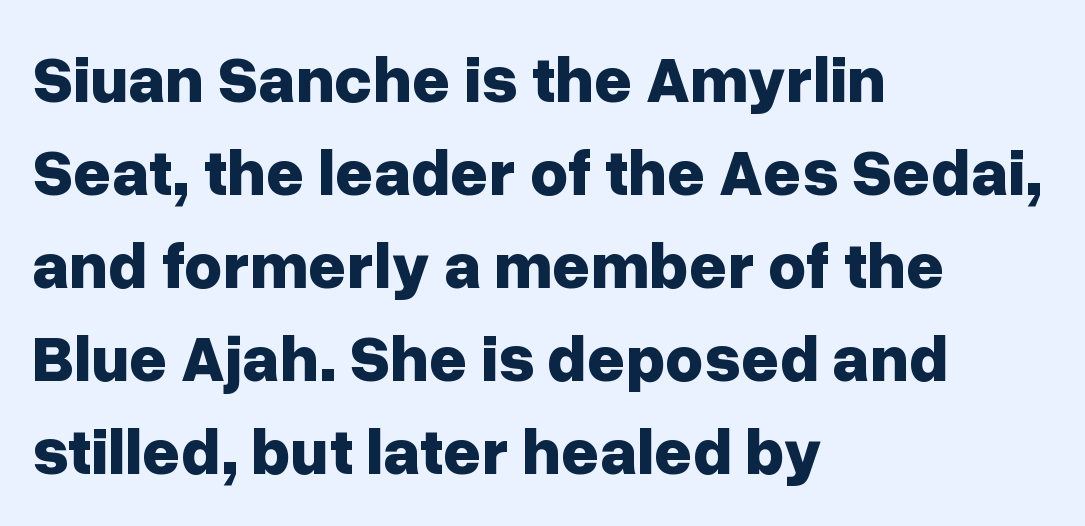
A sans-serif font was chosen for this passage. Posture: upright roman. Every letter is thick-stroked: bold, no question. Here the designer chose a conventional face with non-uniform glyph widths. Check under the words: just untouched page. Line starts are locked; line ends wander.
